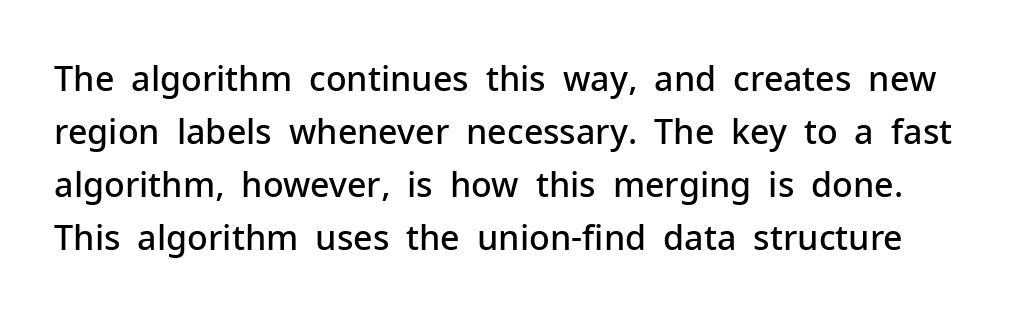
The image shows 34 px semibold sans-serif type, upright; set normal line spacing (1.56x), normal letter spacing, not underlined; low stroke contrast and a medium x-height.
